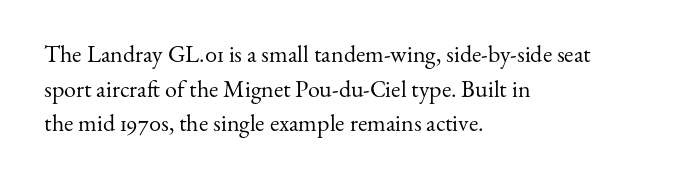
Regarding leading, the lines here are spaced in the standard way. The letters look calm and open, with moderate or lighter stems. Layout note: lines flush left. The rendering keeps characters at their native spacing. The lettering stays uniformly vertical, giving the passage a roman look. Underline: absent.
